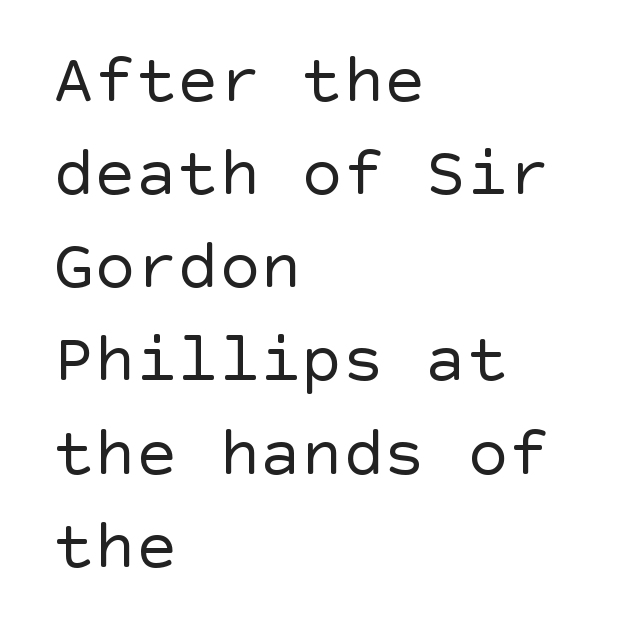
Q: Is the text bold? A: No.
Q: Is the text italic (slanted)? A: No, it is upright.
Q: Is the typeface a serif or a sans-serif typeface? A: Sans-serif.
Q: Is the text underlined? A: No.
Q: How is the paragraph aligned? A: Left-aligned.
Q: Is the spacing between letters normal or unusually wide? A: Normal.
Q: Is the spacing between lines tight, normal or loose? A: Normal.
Q: Width (condensed, normal, or wide)? A: Normal.
Q: x-height? A: Large.
